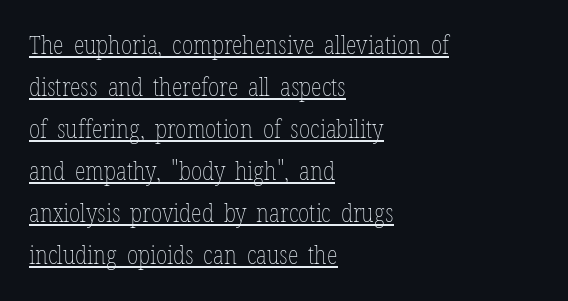
Q: Is the text bold? A: No.
Q: Is the text italic (slanted)? A: No, it is upright.
Q: Is the text underlined? A: Yes.
Q: How is the paragraph aligned? A: Left-aligned.
Q: Is the spacing between letters normal or unusually wide? A: Normal.
Q: Is the spacing between lines tight, normal or loose? A: Normal.
